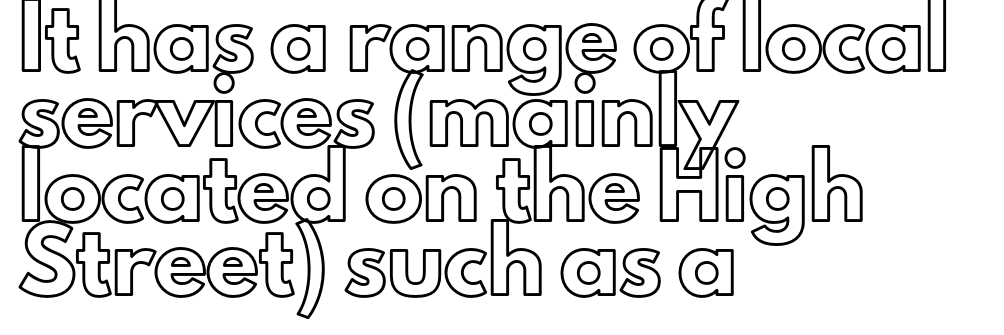
Q: Is the text italic (slanted)? A: No, it is upright.
Q: Is the text underlined? A: No.
Q: How is the paragraph aligned? A: Left-aligned.
Q: Is the spacing between letters normal or unusually wide? A: Normal.
Q: Is the spacing between lines tight, normal or loose? A: Normal.
Q: Width (condensed, normal, or wide)? A: Normal.
Q: x-height? A: Small.
Q: Monospaced? A: No.
